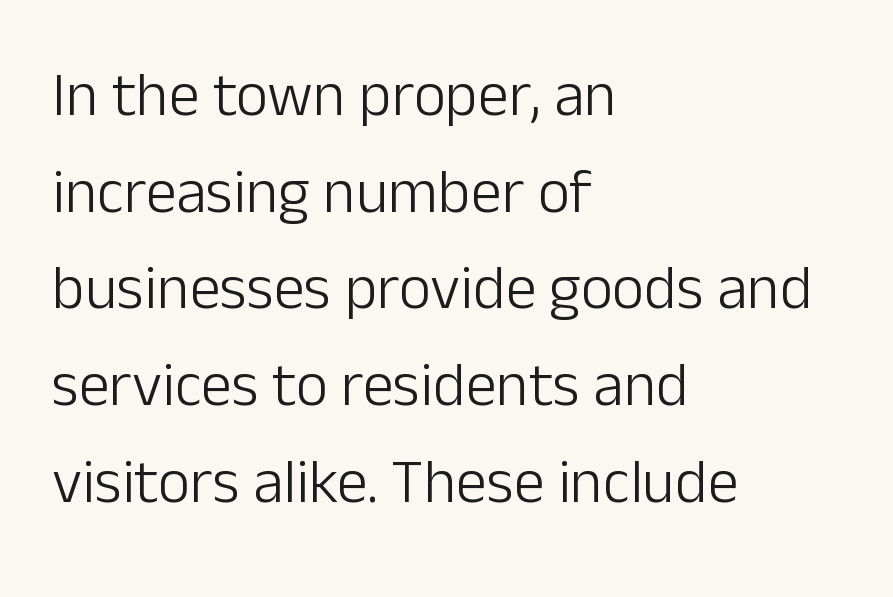
The image shows 62 px light sans-serif type, upright; set left-aligned, normal line spacing (1.56x), normal letter spacing, not underlined; low stroke contrast and a medium x-height.
